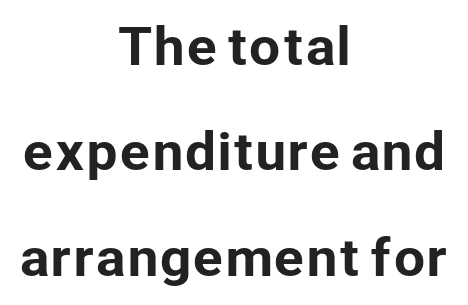
The type is set solid horizontally, with unmodified tracking. Decoration check: the copy has no underline. In terms of leading, this rendering errs on the spacious side. The letters stand straight up with perfectly vertical stems. You could not count columns in this text — the font is proportionally spaced. The rag falls on both sides of this text block equally.
